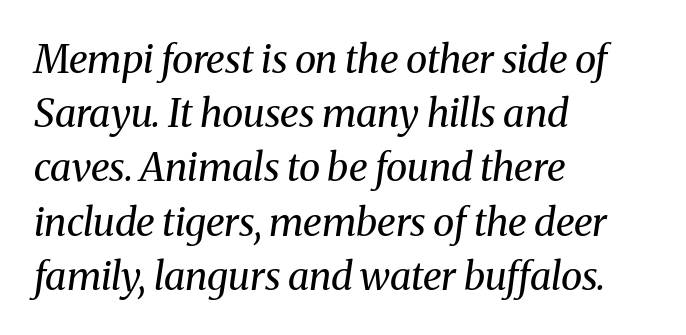
{"serif": "yes", "italic": "yes", "lean": "right", "slant_degrees": 8, "bold": "no", "weight": "regular", "width": "normal", "stroke_contrast": "medium", "x_height": "medium", "monospaced": "no", "underline": "no", "align": "left", "line_spacing": "normal", "line_spacing_ratio": 1.39, "letter_spacing": "normal", "letter_spacing_em": 0.0, "glyph_px": 39}
